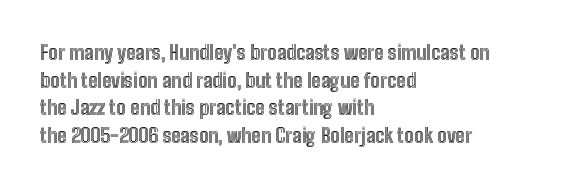
Q: Is the text italic (slanted)? A: No, it is upright.
Q: Is the text underlined? A: No.
Q: How is the paragraph aligned? A: Left-aligned.
Q: Is the spacing between letters normal or unusually wide? A: Normal.
Q: Is the spacing between lines tight, normal or loose? A: Normal.
